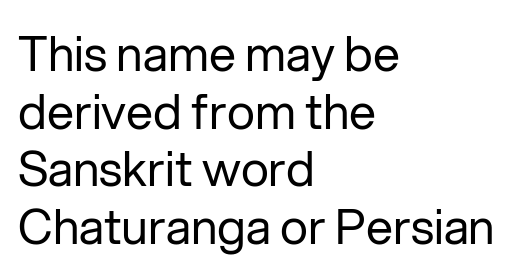
Q: Is the text bold? A: No.
Q: Is the text italic (slanted)? A: No, it is upright.
Q: Is the typeface a serif or a sans-serif typeface? A: Sans-serif.
Q: Is the text underlined? A: No.
Q: How is the paragraph aligned? A: Left-aligned.
Q: Is the spacing between letters normal or unusually wide? A: Normal.
Q: Width (condensed, normal, or wide)? A: Normal.
Q: Stroke contrast? A: Low.
Q: x-height? A: Medium.
Q: Monospaced? A: No.
